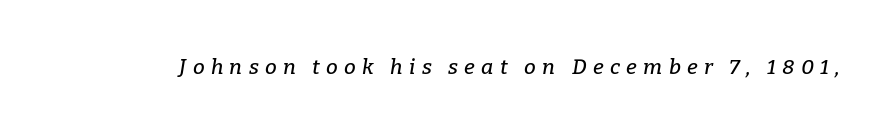
Q: Is the text italic (slanted)? A: Yes, it leans right by about 9 degrees.
Q: Is the text underlined? A: No.
Q: Is the spacing between letters normal or unusually wide? A: Unusually wide.
